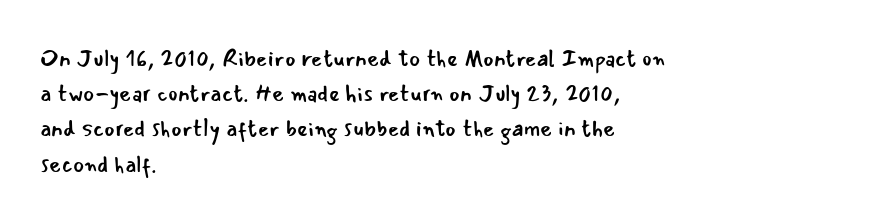
Q: Is the text bold? A: No.
Q: Is the text italic (slanted)? A: No, it is upright.
Q: Is the text underlined? A: No.
Q: How is the paragraph aligned? A: Left-aligned.
Q: Is the spacing between letters normal or unusually wide? A: Normal.
Q: Is the spacing between lines tight, normal or loose? A: Normal.
